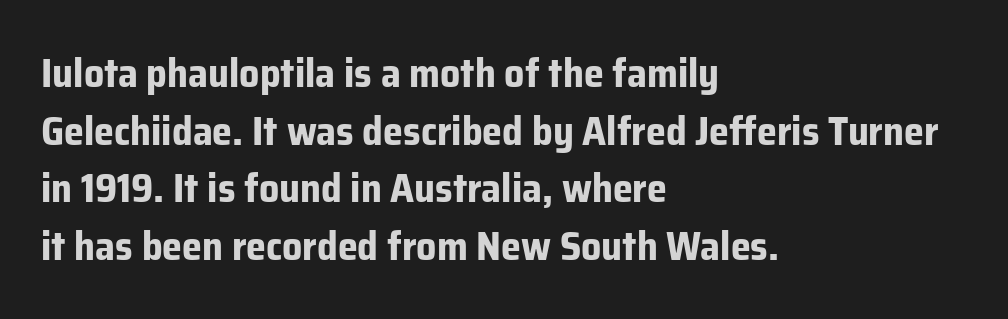
A typesetter would mark this as roman, not italic. Clear beneath every line of the passage. The rows are spaced the way most documents space them. Typeset ragged right — the left edge is the straight one. The line texture is even and compact thanks to regular tracking. Chunky letters — that's bold for sure.
